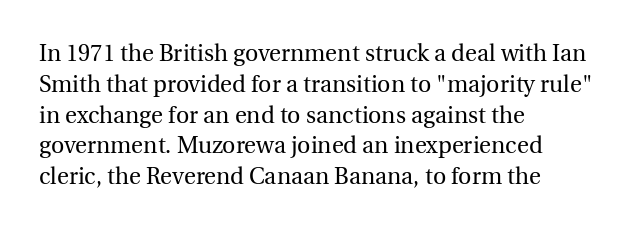
The image shows 23 px text type, upright; set left-aligned, normal line spacing (1.34x), normal letter spacing, not underlined.
